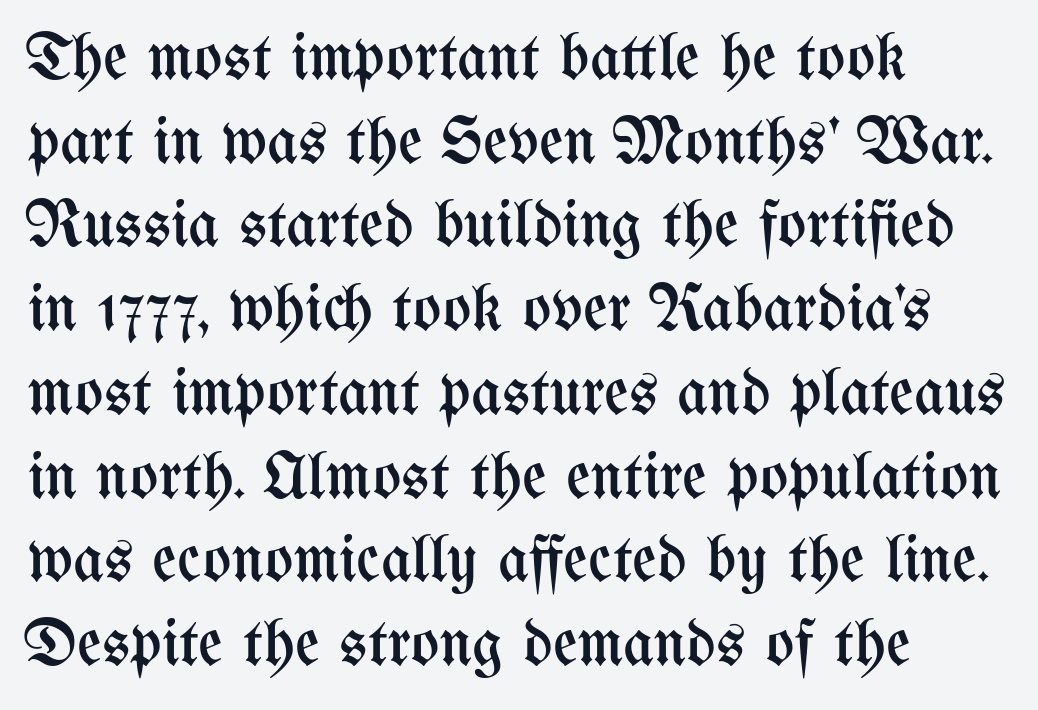
{"italic": "no", "bold": "no", "weight": "regular", "width": "condensed", "stroke_contrast": "medium", "x_height": "medium", "monospaced": "no", "underline": "no", "align": "left", "line_spacing": "normal", "line_spacing_ratio": 1.25, "letter_spacing": "normal", "letter_spacing_em": 0.0, "glyph_px": 67}
